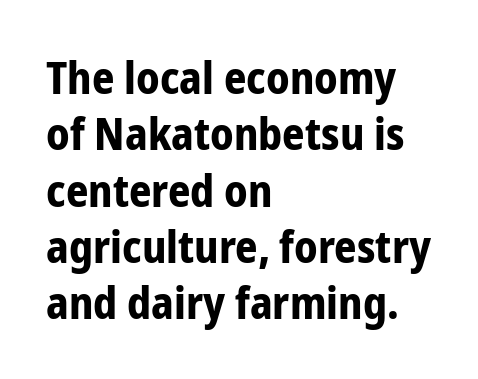
The passage shown is emphatically bold. The ragged edge is on the right, which tells us the setting is flush left. Students, observe: this is what conventionally led text looks like. Descender tails drop into unmarked territory.
